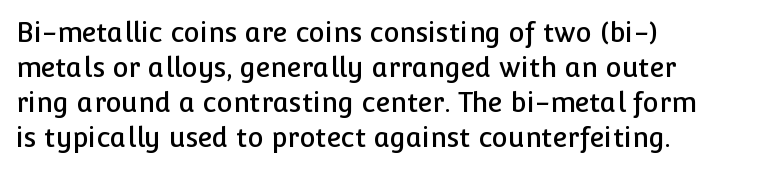
In CSS terms this would be text-align: left. Does the lettering tilt? It doesn't — this is upright. The strip under each line holds only bare page. Each word holds together tightly as a unit, with standard inter-letter gaps. These lines sit exactly where default settings would place them.
